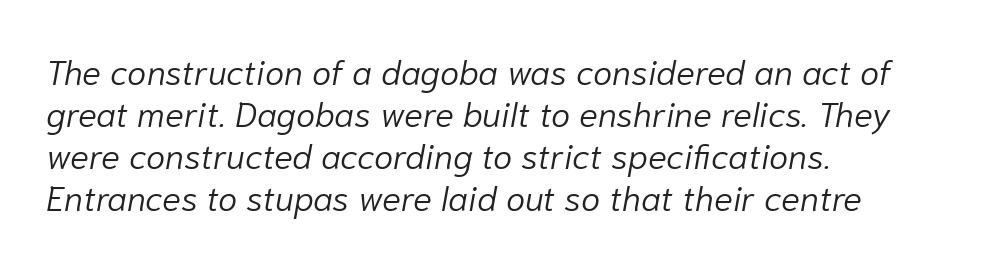
{"italic": "yes", "lean": "right", "slant_degrees": 10, "bold": "no", "weight": "light", "width": "normal", "stroke_contrast": "low", "x_height": "medium", "monospaced": "no", "underline": "no", "align": "left", "line_spacing_ratio": 1.2, "letter_spacing": "normal", "letter_spacing_em": 0.0, "glyph_px": 35}
